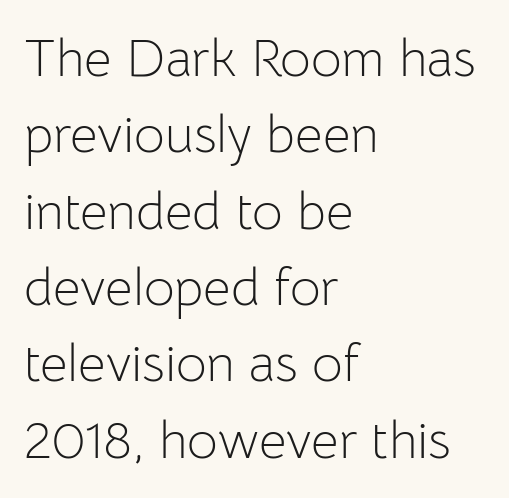
The image shows 53 px light sans-serif type, upright; set left-aligned, normal line spacing (1.44x), normal letter spacing, not underlined; low stroke contrast and a medium x-height.
